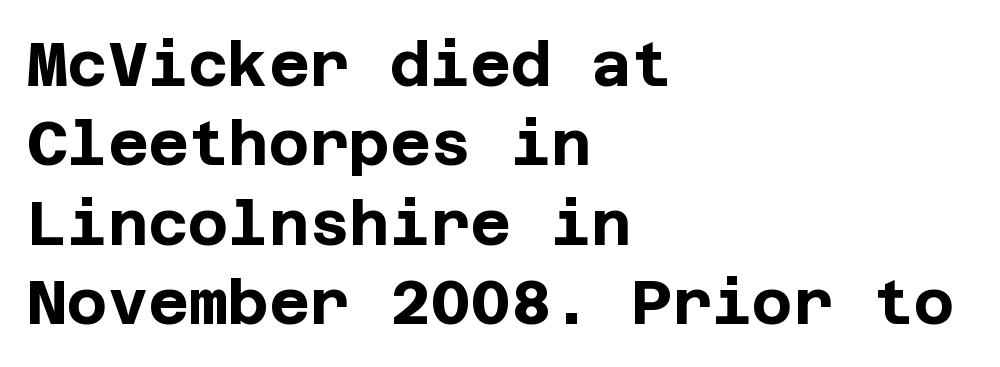
{"serif": "no", "italic": "no", "bold": "yes", "weight": "bold", "width": "normal", "stroke_contrast": "low", "x_height": "large", "underline": "no", "align": "left", "line_spacing": "normal", "line_spacing_ratio": 1.28, "letter_spacing": "normal", "letter_spacing_em": 0.0, "glyph_px": 62}
